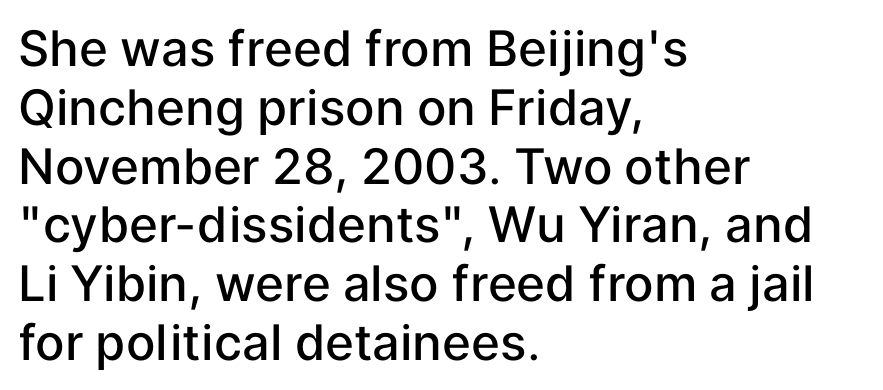
The image shows 49 px semibold sans-serif type, upright; set left-aligned, line spacing 1.2x, normal letter spacing, not underlined; low stroke contrast and a medium x-height.
